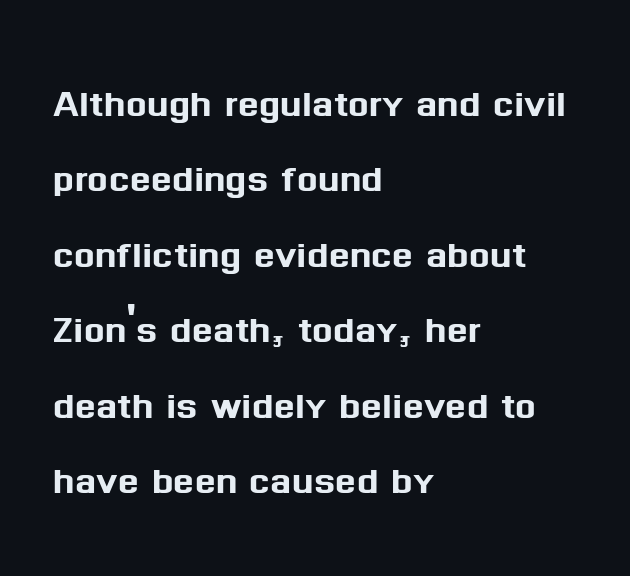
The image shows 49 px sans-serif type, upright; set left-aligned, normal line spacing (1.54x), normal letter spacing, not underlined; medium stroke contrast and a medium x-height.
